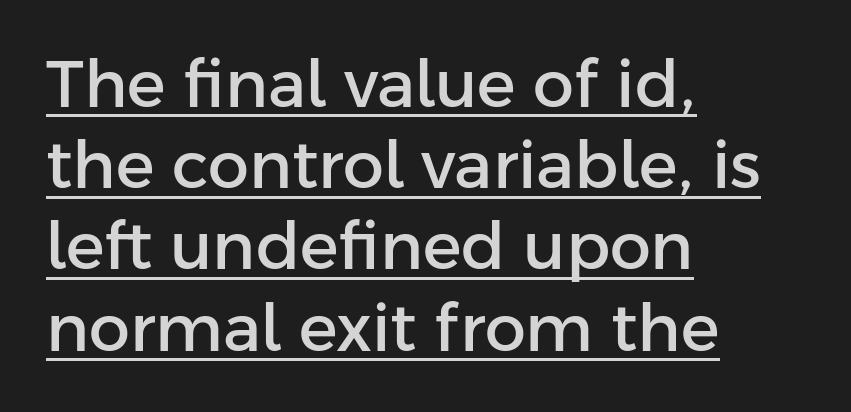
The lines in this sample share a left origin and differ only in where they stop. The lettering is marked with a stroke running underneath it. Note: no serifs on the glyphs. Tall strokes in this sample are plumb rather than angled.
